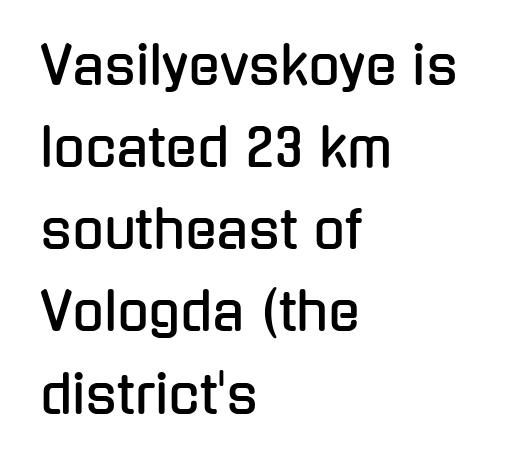
The face used here is rendered with its standard letterfit. The rendering uses natural spacing where letterforms have individual widths. This sample keeps an unexceptional amount of space between lines. The foot of each line stays bare and open.
